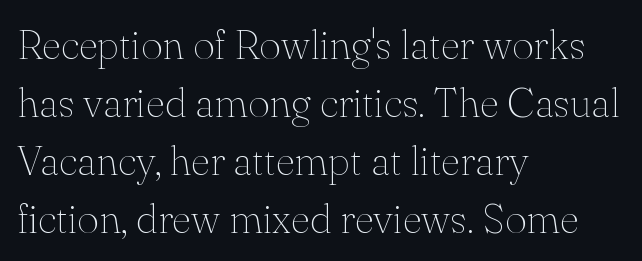
The block of text has a typical density, with ordinary space between rows. All the whitespace from short lines collects on the right. Descender tails drop into unmarked territory. The passage shown is typeset with a serif family. Posture: straight, roman, zero tilt.
